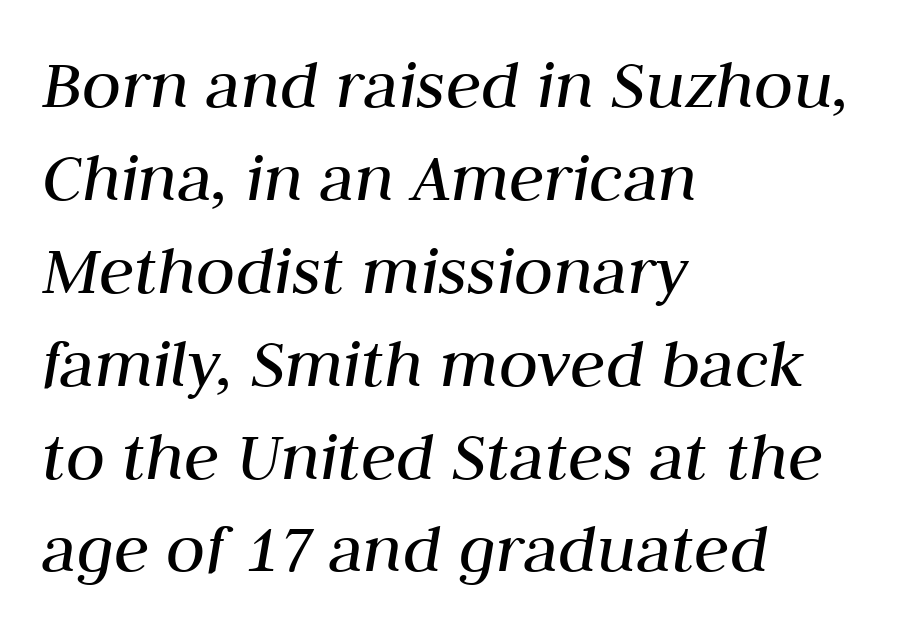
Q: Is the text bold? A: No.
Q: Is the text italic (slanted)? A: Yes, it leans right by about 10 degrees.
Q: Is the text underlined? A: No.
Q: How is the paragraph aligned? A: Left-aligned.
Q: Is the spacing between letters normal or unusually wide? A: Normal.
Q: Is the spacing between lines tight, normal or loose? A: Normal.
Q: Width (condensed, normal, or wide)? A: Normal.
Q: Stroke contrast? A: Medium.
Q: x-height? A: Medium.
Q: Monospaced? A: No.
